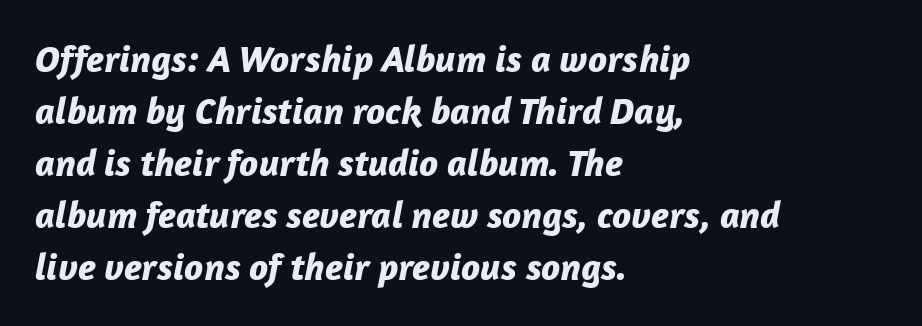
Observe the lean: these are italic letterforms. Note the varied advance widths — an 'i' is clearly narrower than an 'm'. Bare-footed words on every line. Regular leading.
